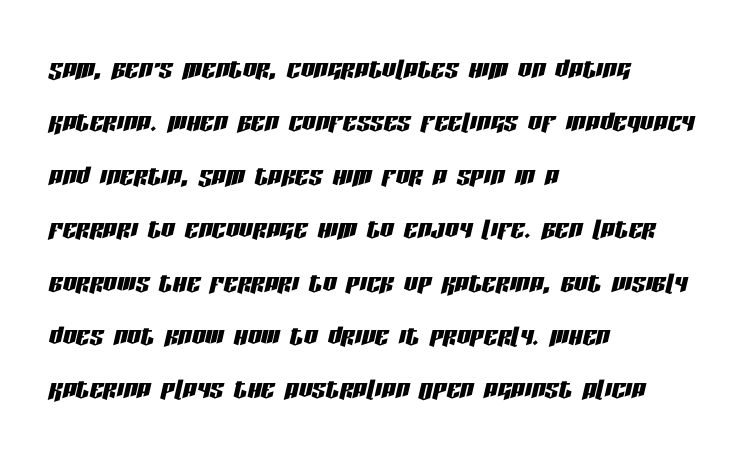
{"italic": "yes", "lean": "right", "slant_degrees": 13, "width": "condensed", "stroke_contrast": "low", "x_height": "large", "monospaced": "no", "underline": "no", "align": "left", "line_spacing": "normal", "line_spacing_ratio": 1.57, "letter_spacing": "normal", "letter_spacing_em": 0.0, "glyph_px": 34}
